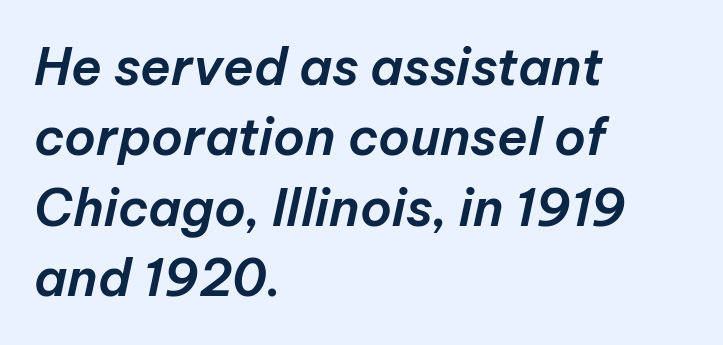
{"italic": "yes", "lean": "right", "slant_degrees": 12, "width": "normal", "stroke_contrast": "low", "x_height": "medium", "monospaced": "no", "underline": "no", "align": "left", "line_spacing": "normal", "line_spacing_ratio": 1.38, "letter_spacing": "normal", "letter_spacing_em": 0.0, "glyph_px": 51}
